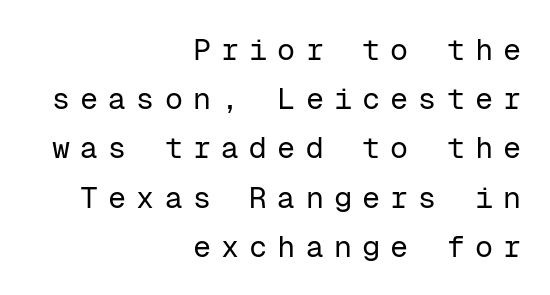
The typesetting does not lean heavy: it is not bold. Nope, not italic — everything's standing straight. Compared with typical paragraphs, the rows here are spaced about the same. This rendering widens character spacing well past its baseline value.
